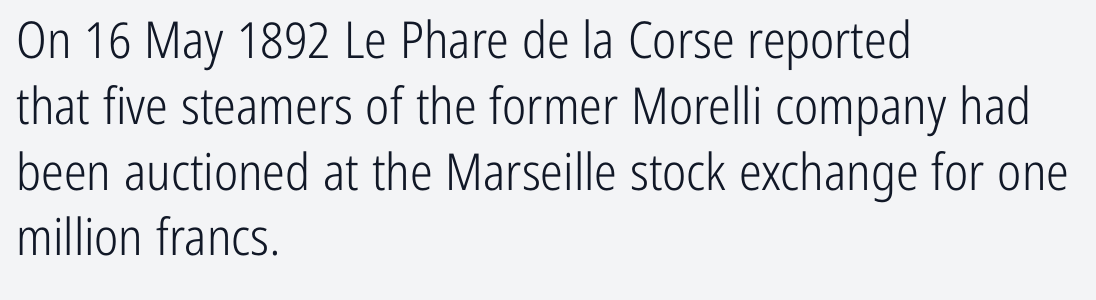
The image shows 51 px light, condensed sans-serif type, upright; set left-aligned, normal line spacing (1.29x), normal letter spacing, not underlined; low stroke contrast and a medium x-height.
